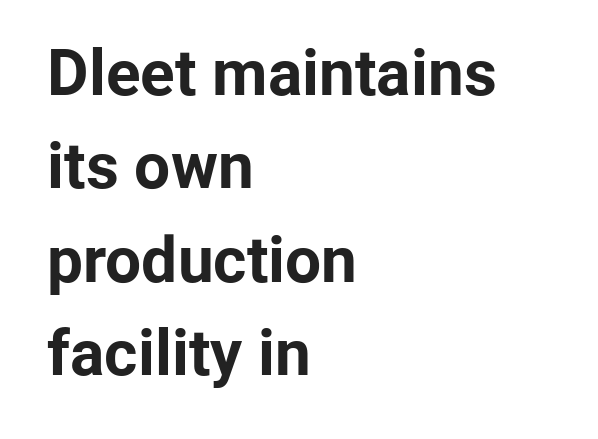
The image shows 64 px bold sans-serif type, upright; set left-aligned, normal line spacing (1.46x), normal letter spacing, not underlined; low stroke contrast and a medium x-height.
